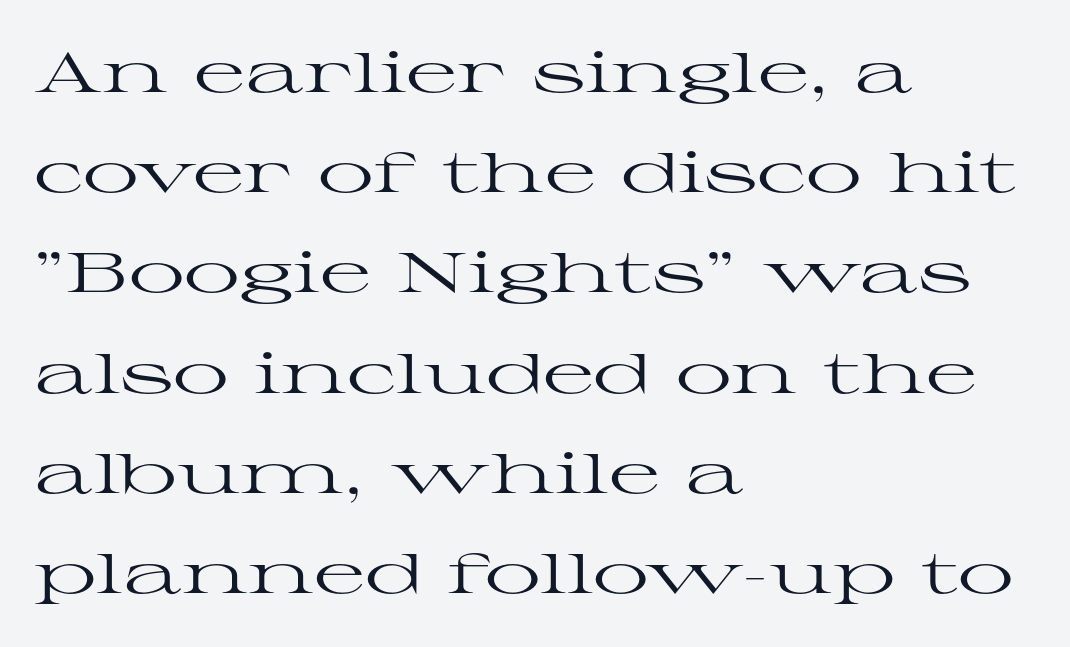
Q: Is the text bold? A: No.
Q: Is the text italic (slanted)? A: No, it is upright.
Q: Is the typeface a serif or a sans-serif typeface? A: Serif.
Q: Is the text underlined? A: No.
Q: How is the paragraph aligned? A: Left-aligned.
Q: Is the spacing between letters normal or unusually wide? A: Normal.
Q: Width (condensed, normal, or wide)? A: Wide.
Q: Stroke contrast? A: High.
Q: x-height? A: Medium.
Q: Monospaced? A: No.
